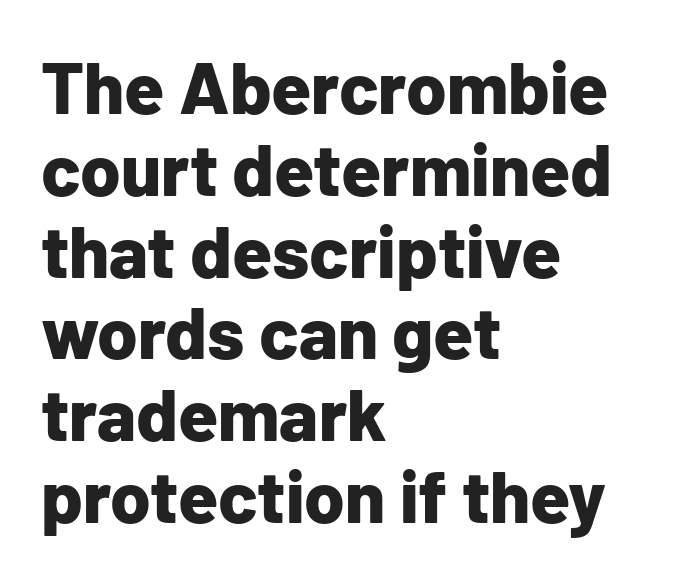
{"serif": "no", "italic": "no", "bold": "yes", "weight": "bold", "width": "normal", "stroke_contrast": "low", "x_height": "medium", "monospaced": "no", "underline": "no", "align": "left", "line_spacing": "tight", "line_spacing_ratio": 1.12, "letter_spacing": "normal", "letter_spacing_em": 0.0, "glyph_px": 73}
